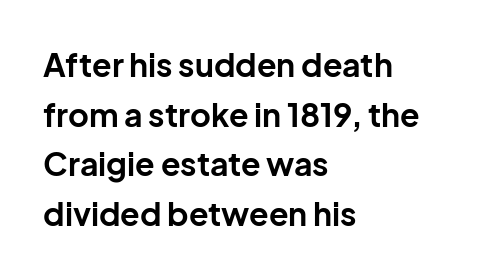
These lines keep a tight, regular rhythm from letter to letter. The block of text has a typical density, with ordinary space between rows. The ragged edge is on the right, which tells us the setting is flush left. Words float on clear page, feet unadorned. The strokes are fattened all the way to bold.
